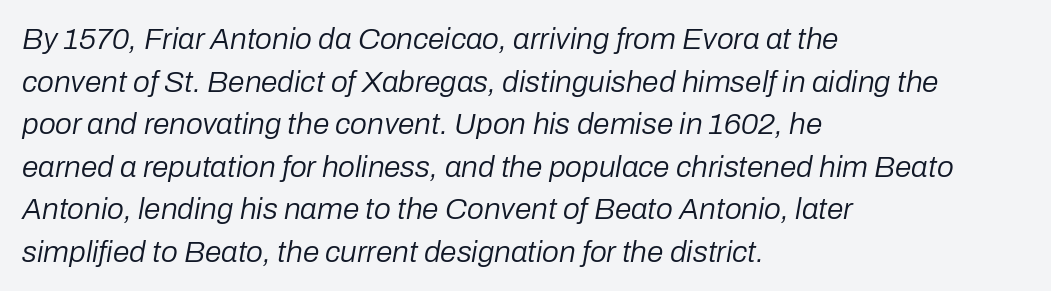
{"italic": "yes", "lean": "right", "slant_degrees": 10, "bold": "no", "weight": "regular", "width": "normal", "stroke_contrast": "low", "x_height": "medium", "monospaced": "no", "underline": "no", "align": "left", "line_spacing": "normal", "line_spacing_ratio": 1.42, "letter_spacing": "normal", "letter_spacing_em": 0.0, "glyph_px": 30}
